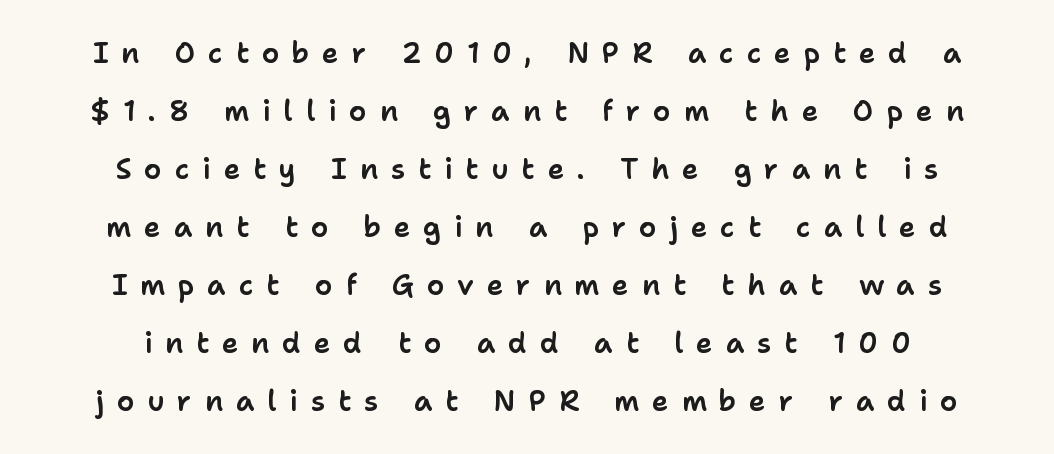
{"serif": "no", "italic": "no", "width": "normal", "stroke_contrast": "low", "x_height": "medium", "monospaced": "no", "underline": "no", "align": "center", "line_spacing": "loose", "line_spacing_ratio": 2.07, "letter_spacing": "wide", "letter_spacing_em": 0.46, "glyph_px": 28}
